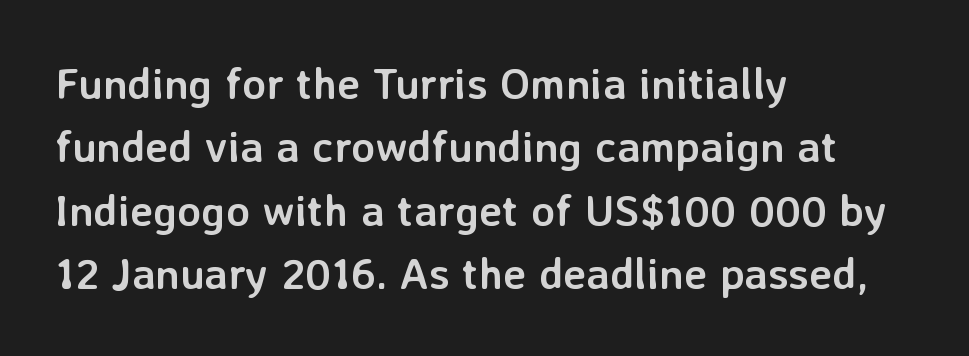
{"serif": "no", "italic": "no", "bold": "yes", "weight": "semibold", "width": "normal", "stroke_contrast": "low", "x_height": "medium", "monospaced": "no", "underline": "no", "align": "left", "line_spacing": "normal", "line_spacing_ratio": 1.44, "letter_spacing": "normal", "letter_spacing_em": 0.0, "glyph_px": 44}
